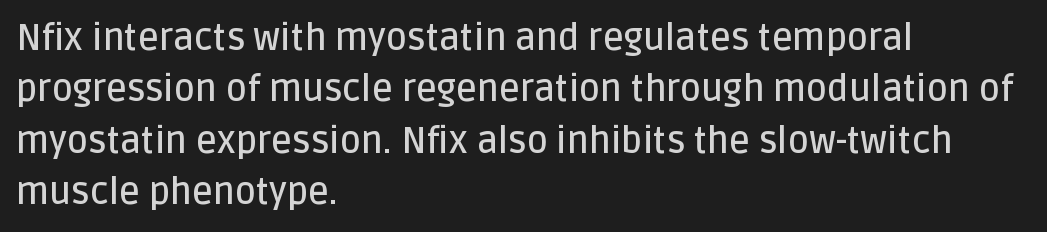
The image shows 36 px semibold sans-serif type, upright; set left-aligned, normal line spacing (1.43x), normal letter spacing, not underlined; low stroke contrast and a large x-height.
